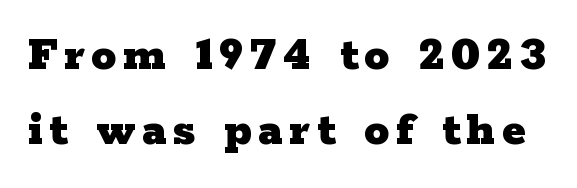
The image shows 50 px heavy, wide serif type, upright; set normal line spacing (1.5x), not underlined; low stroke contrast and a medium x-height.
